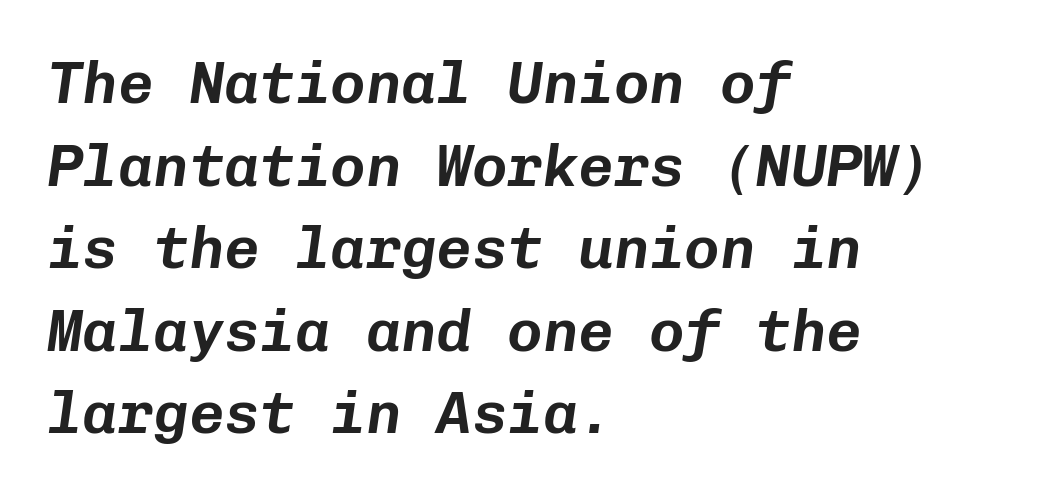
{"italic": "yes", "lean": "right", "slant_degrees": 8, "width": "normal", "stroke_contrast": "low", "x_height": "medium", "monospaced": "yes", "underline": "no", "align": "left", "line_spacing": "normal", "line_spacing_ratio": 1.4, "letter_spacing": "normal", "letter_spacing_em": 0.0, "glyph_px": 59}
